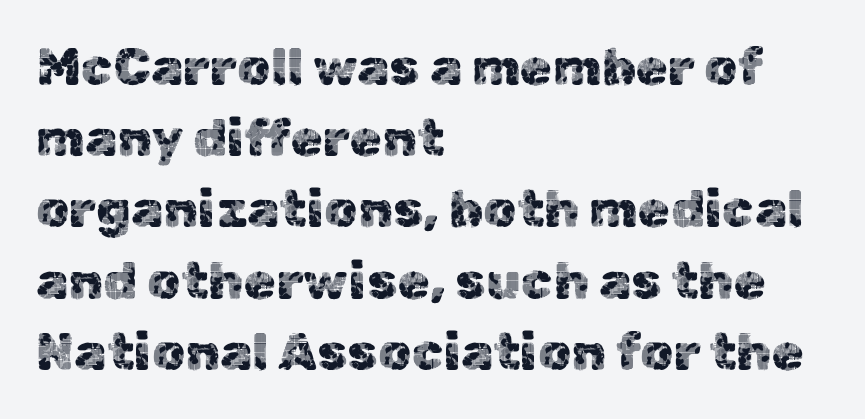
Which margin do the lines hug? The left one — the right edge is uneven. The foot of each line stays bare and open. Honestly, the letter spacing is just normal — you wouldn't notice it. Is this a fixed-width face? No — the glyphs have proportional, varying widths. Normally led — the rows are evenly, conventionally spaced. If you drew a line through each stem, it would be perfectly vertical.
